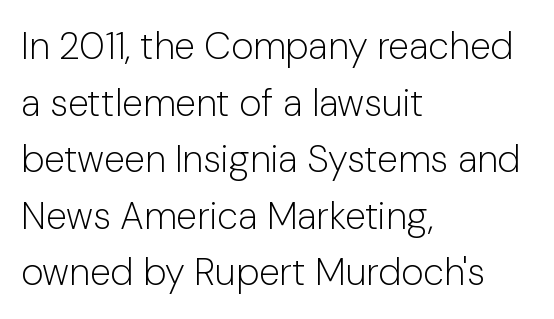
The image shows 38 px light sans-serif type, upright; set left-aligned, normal line spacing (1.49x), normal letter spacing, not underlined; low stroke contrast and a medium x-height.
